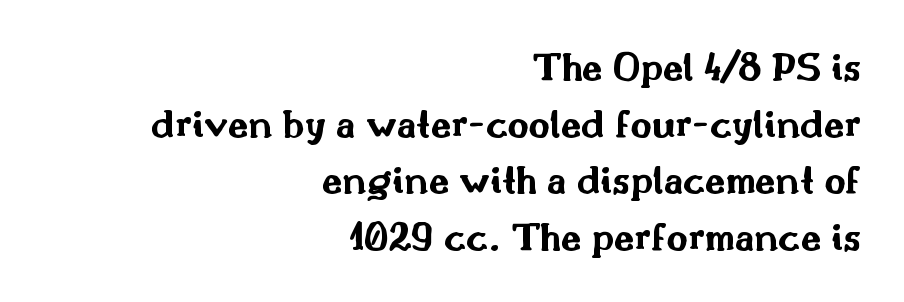
The image shows 41 px bold, wide sans-serif type, upright; set right-aligned, normal line spacing (1.38x), normal letter spacing, not underlined; medium stroke contrast and a small x-height.
